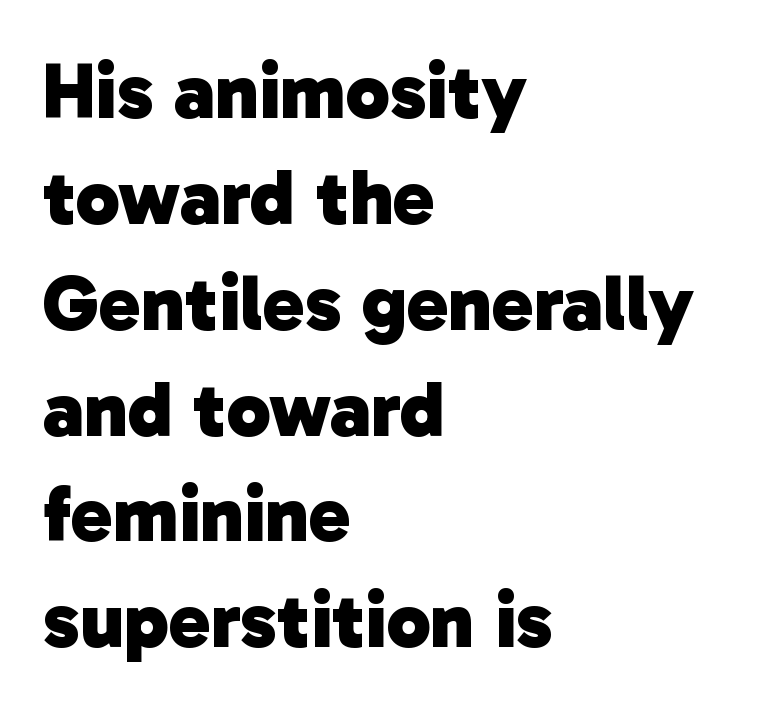
The space between consecutive lines is moderate. The gap between lines stays unmarked. Is this a fixed-width face? No — the glyphs have proportional, varying widths. The face used here is a sans, in the tradition of grotesques and geometrics.
